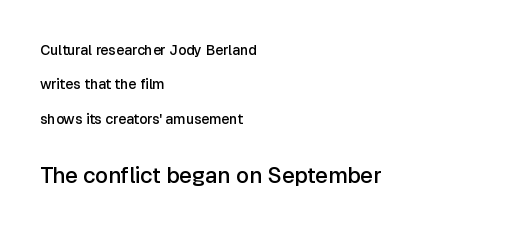
The image shows 22 px text type, upright; set left-aligned, loose line spacing (2.45x), normal letter spacing, not underlined; the second (bottom) block is 1.57x larger.
